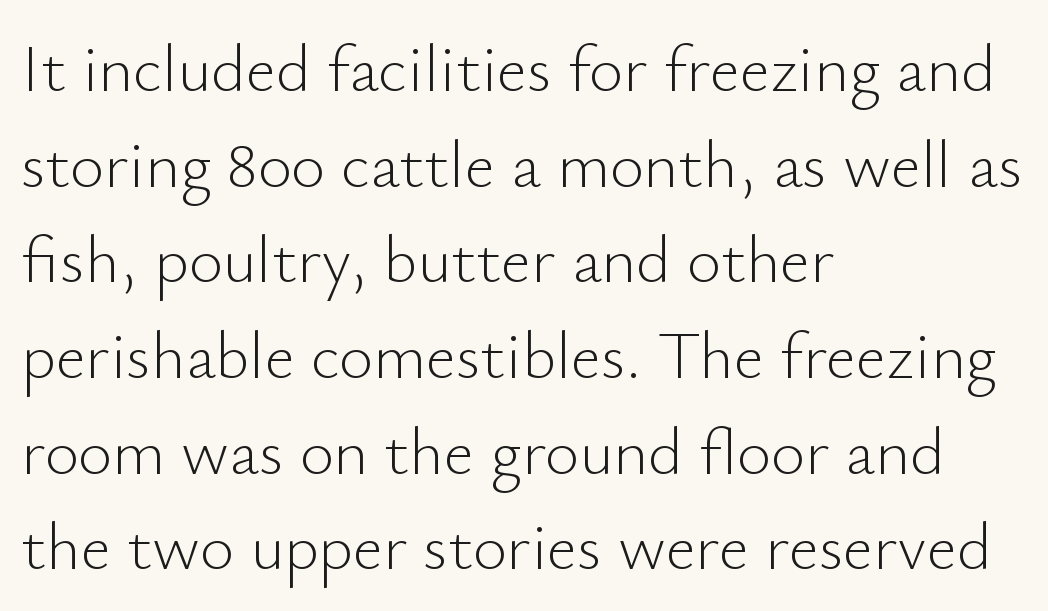
{"serif": "no", "italic": "no", "bold": "no", "weight": "light", "width": "normal", "stroke_contrast": "low", "x_height": "small", "monospaced": "no", "underline": "no", "align": "left", "line_spacing": "normal", "line_spacing_ratio": 1.45, "letter_spacing": "normal", "letter_spacing_em": 0.0, "glyph_px": 66}
